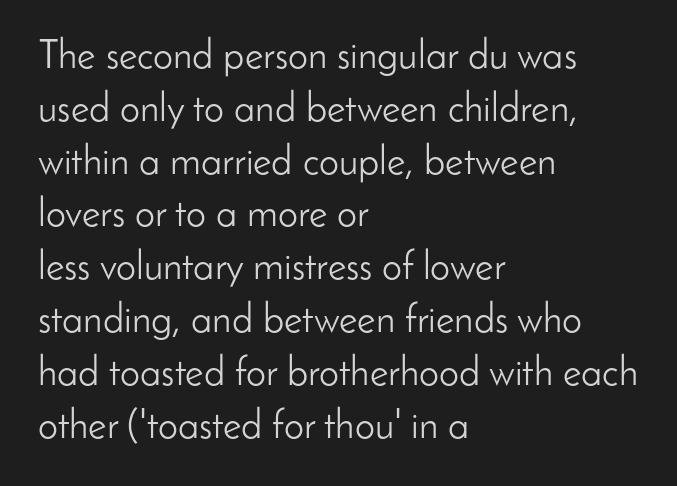
Each word holds together tightly as a unit, with standard inter-letter gaps. The glyphs are unaccompanied by any horizontal stroke below them. Varying glyph widths throughout — classic text-font behaviour. Tall strokes in this sample are plumb rather than angled. The characters are drawn with everyday or finer stroke widths.
